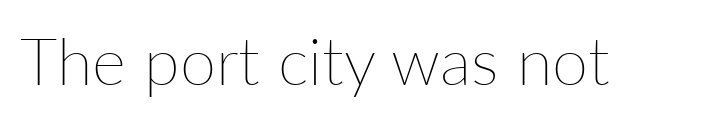
The image shows 65 px thin type, upright; set normal letter spacing, not underlined; low stroke contrast and a medium x-height.
